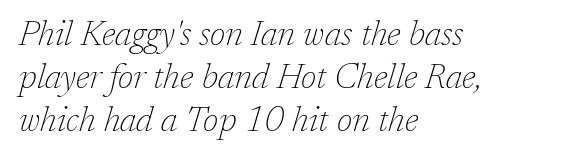
The image shows 35 px thin serif type, italic (leaning right); set left-aligned, line spacing 1.23x, normal letter spacing, not underlined; low stroke contrast and a medium x-height.
